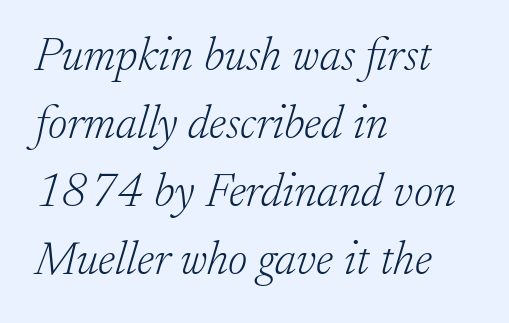
Stroke mass is kept to a normal reading level or below. Each word holds together tightly as a unit, with standard inter-letter gaps. The specimen omits any rule beneath the text block's lines. Font category for this specimen: serif.
